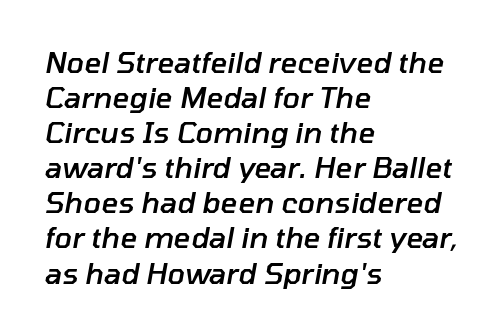
Check the space under the baseline: it is left empty. Looks like regular typesetting: each glyph gets only the width it needs. This rendering uses left alignment, leaving the right contour irregular. How are the letters spaced? Ordinarily, with no added tracking.
